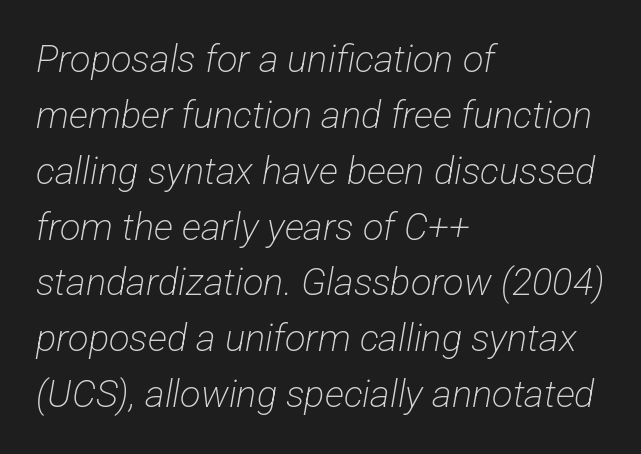
{"serif": "no", "bold": "no", "weight": "light", "width": "condensed", "stroke_contrast": "low", "x_height": "medium", "monospaced": "no", "underline": "no", "align": "left", "line_spacing": "normal", "line_spacing_ratio": 1.47, "letter_spacing": "normal", "letter_spacing_em": 0.0, "glyph_px": 38}
